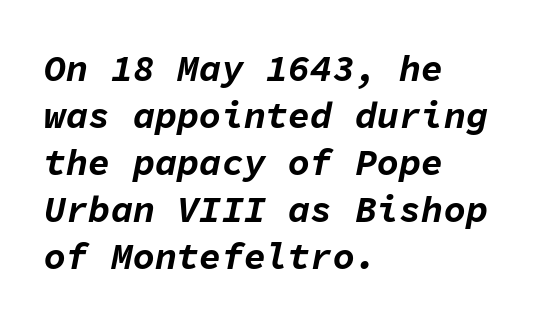
The image shows 37 px bold type, italic (leaning right), monospaced; set left-aligned, normal line spacing (1.27x), normal letter spacing, not underlined; low stroke contrast and a medium x-height.
